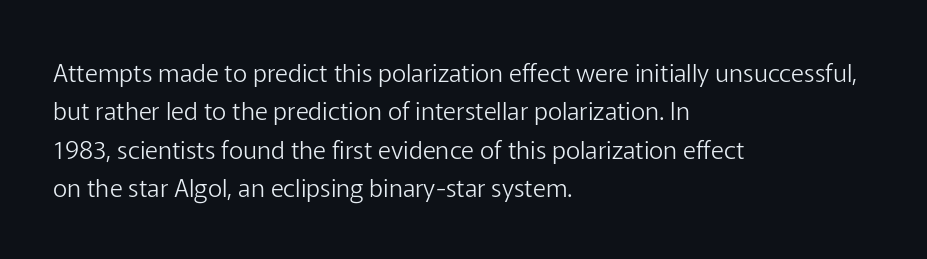
The image shows 25 px text type, upright; set left-aligned, normal line spacing (1.54x), normal letter spacing, not underlined.
